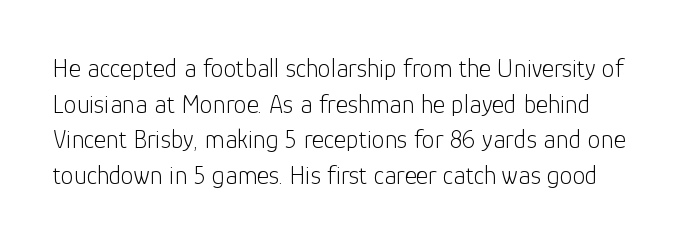
The image shows 26 px text type, upright; set normal line spacing (1.37x), normal letter spacing, not underlined.
